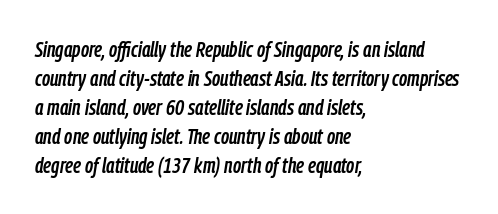
{"italic": "yes", "lean": "right", "slant_degrees": 9, "underline": "no", "align": "left", "line_spacing": "normal", "line_spacing_ratio": 1.32, "letter_spacing": "normal", "letter_spacing_em": 0.0, "glyph_px": 22}
